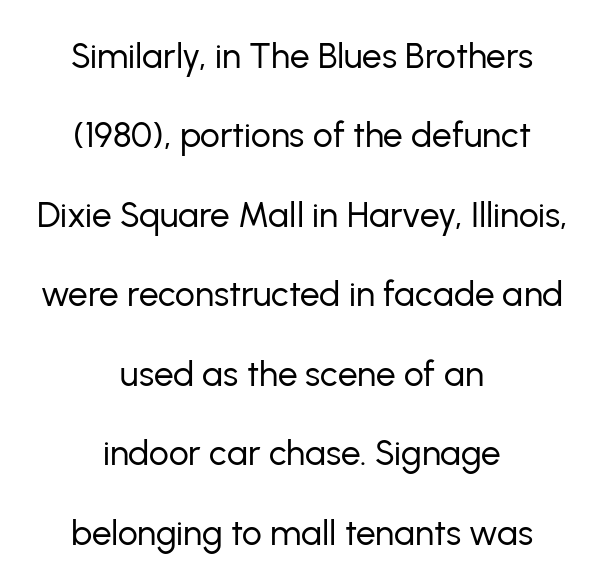
Q: Is the text bold? A: No.
Q: Is the text italic (slanted)? A: No, it is upright.
Q: Is the typeface a serif or a sans-serif typeface? A: Sans-serif.
Q: Is the text underlined? A: No.
Q: How is the paragraph aligned? A: Centered.
Q: Is the spacing between letters normal or unusually wide? A: Normal.
Q: Is the spacing between lines tight, normal or loose? A: Loose.
Q: Width (condensed, normal, or wide)? A: Normal.
Q: Stroke contrast? A: Low.
Q: x-height? A: Medium.
Q: Monospaced? A: No.
